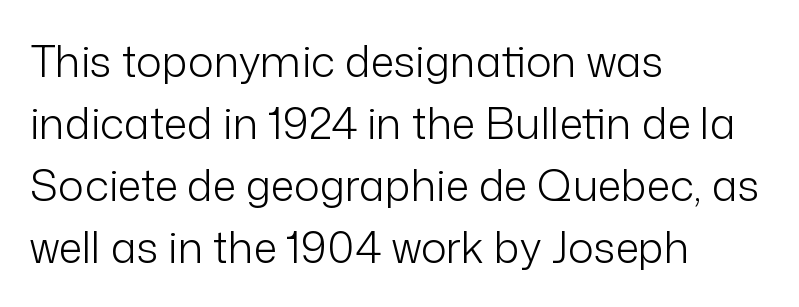
This sample uses plain, unmodified letter spacing. The typesetting does not lean heavy: it is not bold. The glyphs in this specimen are sans serif. The face used here is proportionally spaced, like ordinary book or web type. Descenders are the only things crossing below the line. Vertically, the passage feels balanced, rows spaced as you'd expect.
